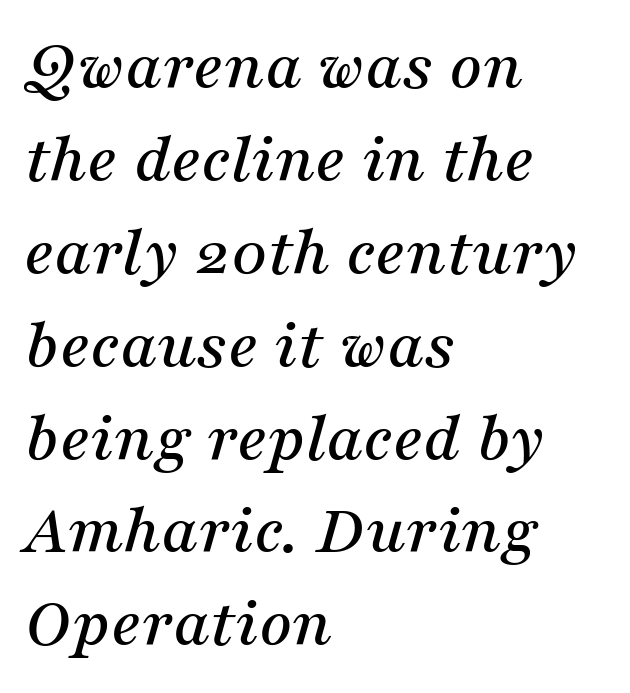
The image shows 72 px serif type, italic (leaning right); set left-aligned, normal line spacing (1.29x), normal letter spacing, not underlined; medium stroke contrast and a medium x-height.
